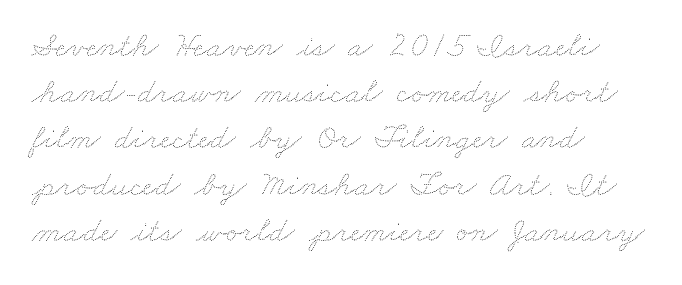
{"bold": "no", "weight": "thin", "width": "wide", "stroke_contrast": "medium", "x_height": "small", "monospaced": "no", "underline": "no", "align": "left", "line_spacing": "normal", "line_spacing_ratio": 1.32, "letter_spacing": "normal", "letter_spacing_em": 0.0, "glyph_px": 35}
